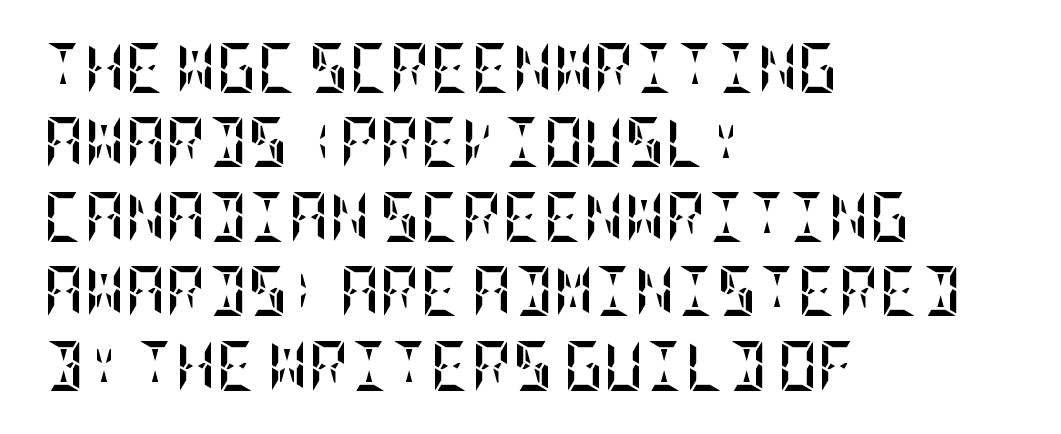
{"italic": "no", "bold": "yes", "weight": "semibold", "width": "condensed", "stroke_contrast": "low", "x_height": "large", "underline": "no", "align": "left", "line_spacing": "normal", "line_spacing_ratio": 1.49, "letter_spacing": "normal", "letter_spacing_em": 0.0, "glyph_px": 50}
